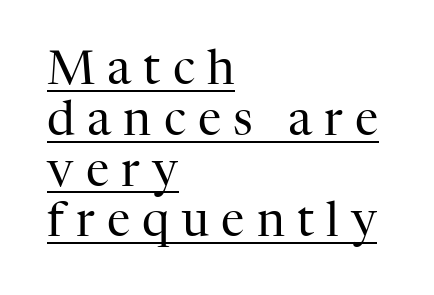
{"serif": "yes", "italic": "no", "bold": "no", "weight": "regular", "width": "normal", "stroke_contrast": "high", "x_height": "medium", "monospaced": "no", "underline": "yes", "align": "left", "line_spacing": "tight", "line_spacing_ratio": 1.08, "letter_spacing": "wide", "letter_spacing_em": 0.26, "glyph_px": 47}
